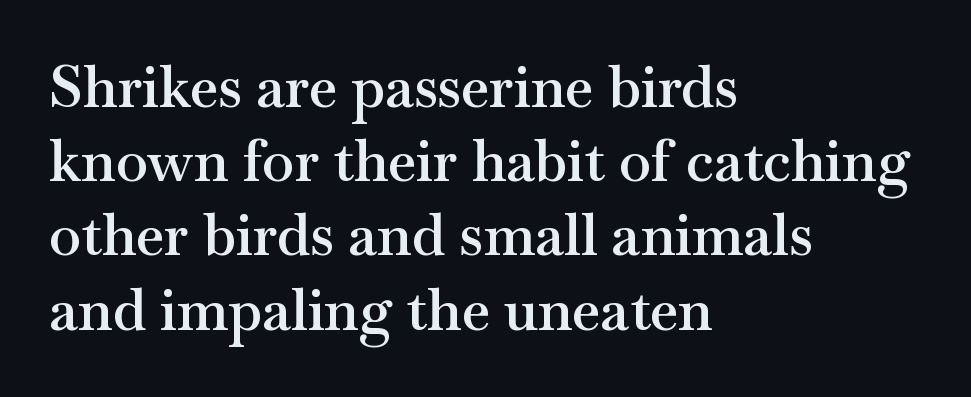
The image shows 58 px semibold, wide serif type, upright; set left-aligned, normal line spacing (1.28x), normal letter spacing, not underlined; medium stroke contrast and a small x-height.
